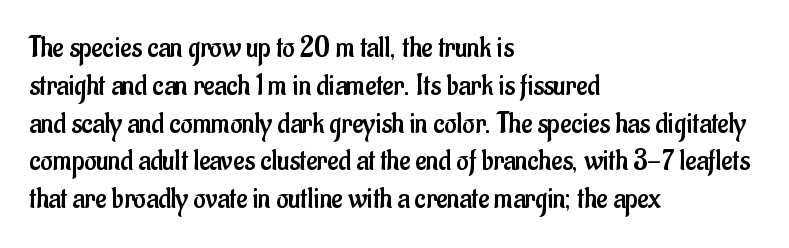
Q: Is the text bold? A: No.
Q: Is the text italic (slanted)? A: No, it is upright.
Q: Is the typeface a serif or a sans-serif typeface? A: Sans-serif.
Q: Is the text underlined? A: No.
Q: How is the paragraph aligned? A: Left-aligned.
Q: Is the spacing between letters normal or unusually wide? A: Normal.
Q: Is the spacing between lines tight, normal or loose? A: Normal.
Q: Width (condensed, normal, or wide)? A: Condensed.
Q: Stroke contrast? A: Low.
Q: x-height? A: Small.
Q: Monospaced? A: No.
